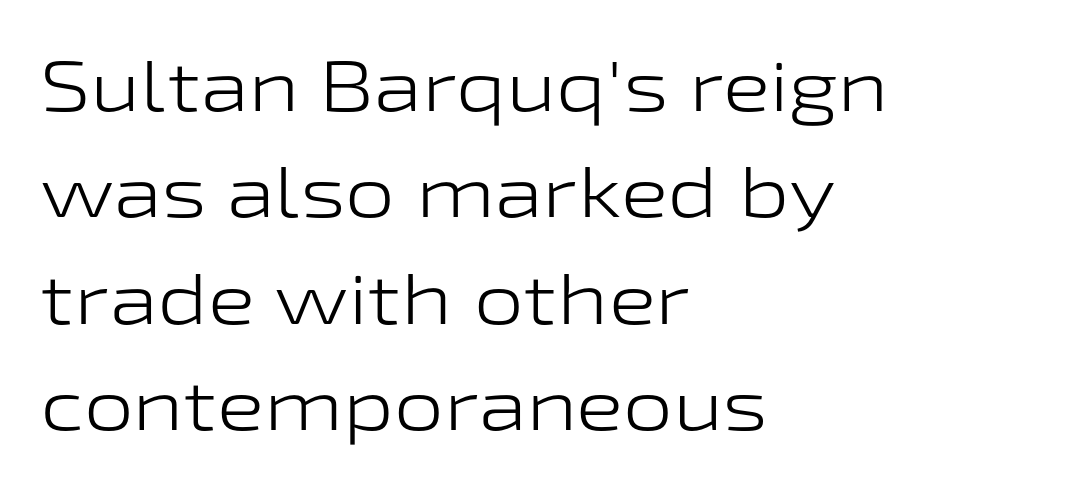
Q: Is the text bold? A: No.
Q: Is the text italic (slanted)? A: No, it is upright.
Q: Is the typeface a serif or a sans-serif typeface? A: Sans-serif.
Q: Is the text underlined? A: No.
Q: How is the paragraph aligned? A: Left-aligned.
Q: Is the spacing between letters normal or unusually wide? A: Normal.
Q: Is the spacing between lines tight, normal or loose? A: Normal.
Q: Width (condensed, normal, or wide)? A: Wide.
Q: Stroke contrast? A: Low.
Q: x-height? A: Medium.
Q: Monospaced? A: No.
